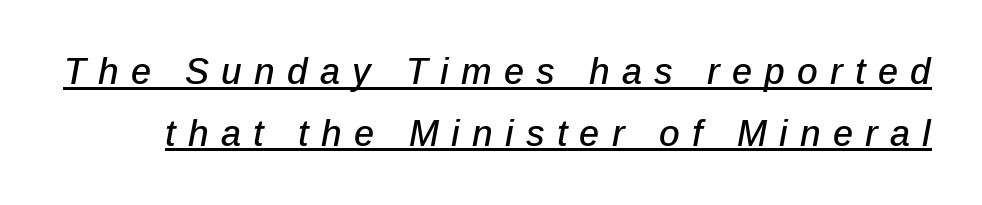
{"italic": "yes", "lean": "right", "slant_degrees": 12, "width": "normal", "stroke_contrast": "low", "x_height": "medium", "monospaced": "no", "underline": "yes", "line_spacing_ratio": 1.71, "letter_spacing": "wide", "letter_spacing_em": 0.34, "glyph_px": 36}
